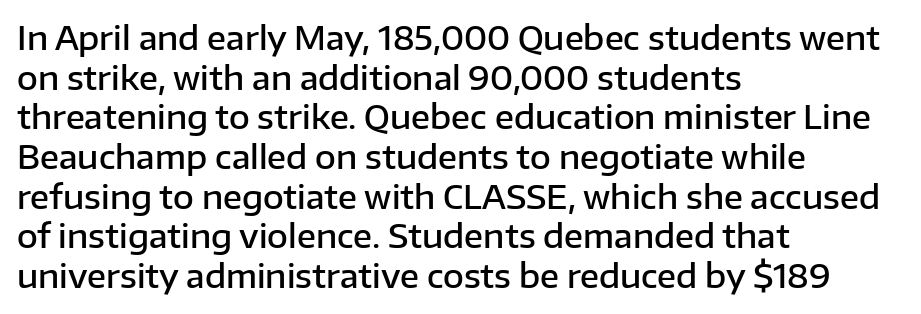
Q: Is the text bold? A: Semi-bold.
Q: Is the text italic (slanted)? A: No, it is upright.
Q: Is the typeface a serif or a sans-serif typeface? A: Sans-serif.
Q: Is the text underlined? A: No.
Q: How is the paragraph aligned? A: Left-aligned.
Q: Is the spacing between letters normal or unusually wide? A: Normal.
Q: Width (condensed, normal, or wide)? A: Normal.
Q: Stroke contrast? A: Low.
Q: x-height? A: Medium.
Q: Monospaced? A: No.
